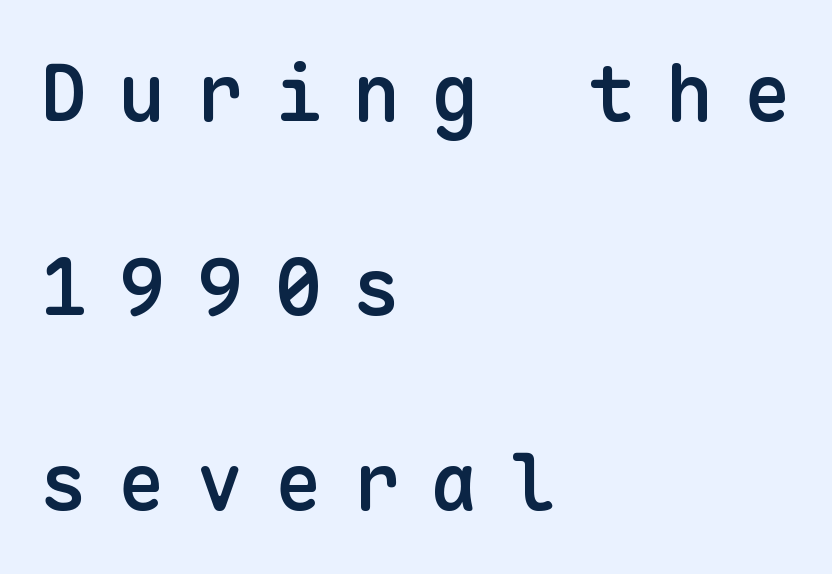
Q: Is the text bold? A: Semi-bold.
Q: Is the text italic (slanted)? A: No, it is upright.
Q: Is the typeface a serif or a sans-serif typeface? A: Sans-serif.
Q: Is the text underlined? A: No.
Q: How is the paragraph aligned? A: Left-aligned.
Q: Is the spacing between letters normal or unusually wide? A: Unusually wide.
Q: Is the spacing between lines tight, normal or loose? A: Loose.
Q: Width (condensed, normal, or wide)? A: Normal.
Q: Stroke contrast? A: Low.
Q: x-height? A: Medium.
Q: Monospaced? A: Yes.
